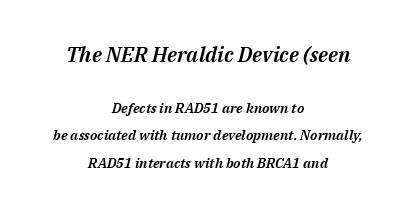
The image shows 21 px text type, italic (leaning right); set centered, loose line spacing (1.96x), normal letter spacing, not underlined; the first (top) block is 1.5x larger.
